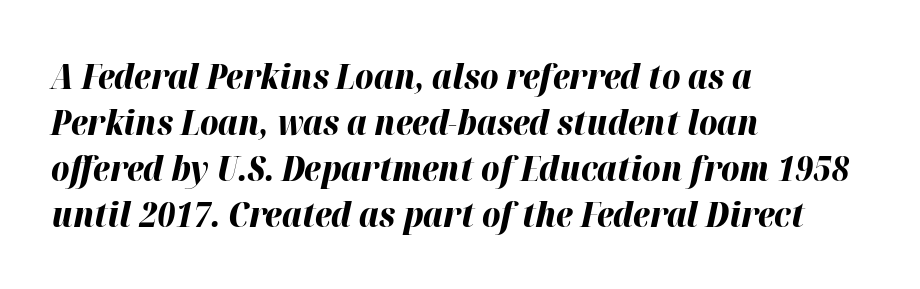
Q: Is the text bold? A: Yes.
Q: Is the text italic (slanted)? A: Yes, it leans right by about 12 degrees.
Q: Is the text underlined? A: No.
Q: How is the paragraph aligned? A: Left-aligned.
Q: Is the spacing between letters normal or unusually wide? A: Normal.
Q: Is the spacing between lines tight, normal or loose? A: Normal.
Q: Width (condensed, normal, or wide)? A: Normal.
Q: Stroke contrast? A: High.
Q: x-height? A: Medium.
Q: Monospaced? A: No.
